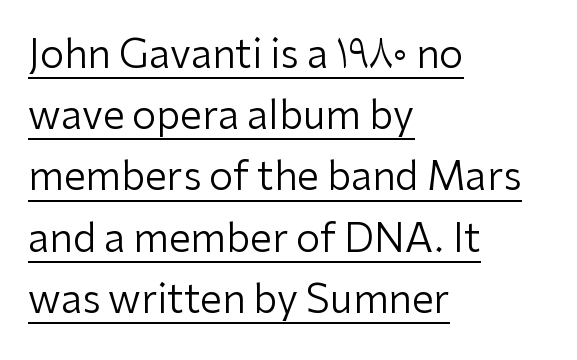
Q: Is the text bold? A: No.
Q: Is the text italic (slanted)? A: No, it is upright.
Q: Is the typeface a serif or a sans-serif typeface? A: Sans-serif.
Q: Is the text underlined? A: Yes.
Q: How is the paragraph aligned? A: Left-aligned.
Q: Is the spacing between letters normal or unusually wide? A: Normal.
Q: Is the spacing between lines tight, normal or loose? A: Normal.
Q: Width (condensed, normal, or wide)? A: Normal.
Q: Stroke contrast? A: Low.
Q: x-height? A: Medium.
Q: Monospaced? A: No.
